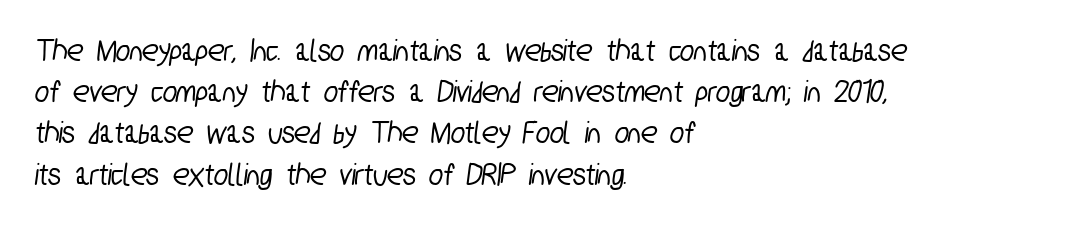
{"serif": "no", "width": "condensed", "stroke_contrast": "low", "x_height": "medium", "monospaced": "no", "underline": "no", "align": "left", "line_spacing": "normal", "line_spacing_ratio": 1.25, "letter_spacing": "normal", "letter_spacing_em": 0.0, "glyph_px": 33}
